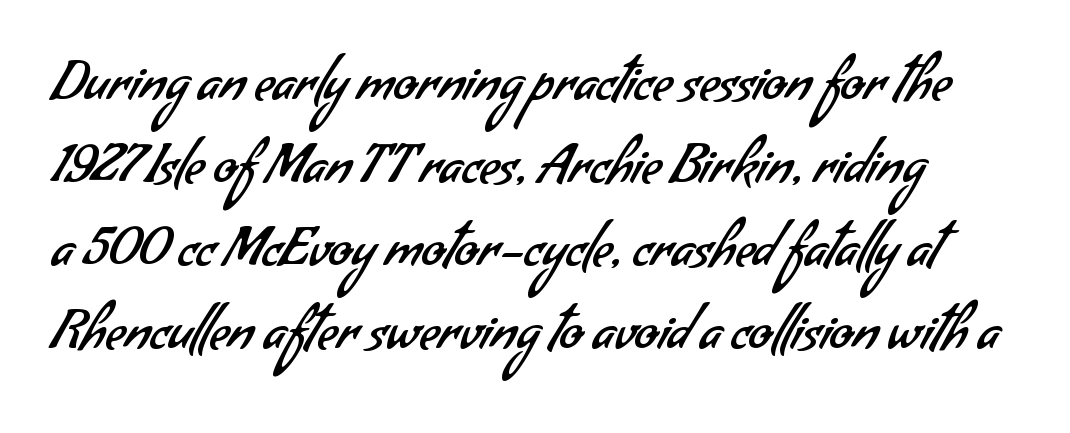
Spacing verdict: proportional, widths tailored to each character. Does the leading feel generous? No, just average. Observe the ordinary spacing: letters are neighbours, not strangers. The strokes carry an ordinary text weight at most. A sans-serif font was chosen for this passage. The gap between lines stays unmarked.
